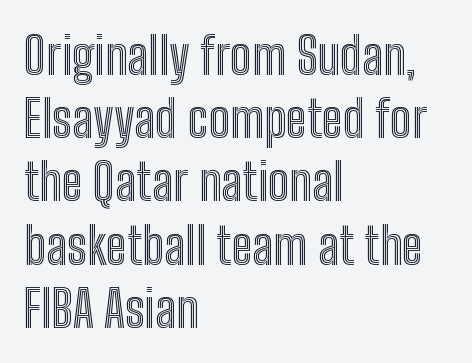
{"italic": "no", "width": "condensed", "x_height": "medium", "monospaced": "no", "underline": "no", "align": "left", "line_spacing_ratio": 1.24, "letter_spacing": "normal", "letter_spacing_em": 0.0, "glyph_px": 51}
